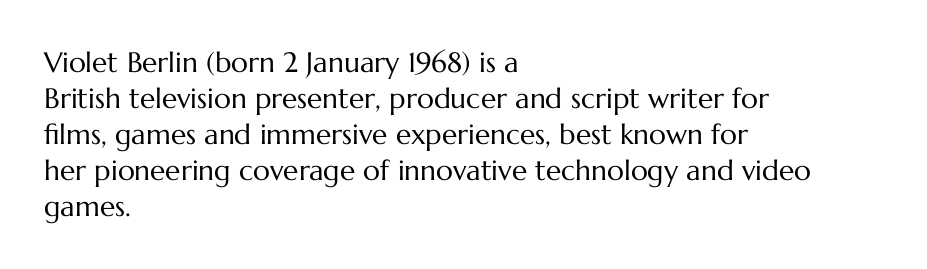
The image shows 28 px regular-weight type, upright; set left-aligned, normal line spacing (1.29x), normal letter spacing, not underlined; medium stroke contrast and a medium x-height.
